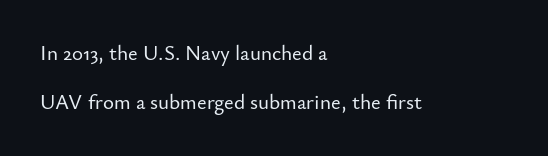
When letters stand straight like this, we call the style roman or upright. Underline: absent. Casual observation: everything's shoved over to the left. Words appear dense and cohesive because spacing is normal. Vertical spacing — loose.
